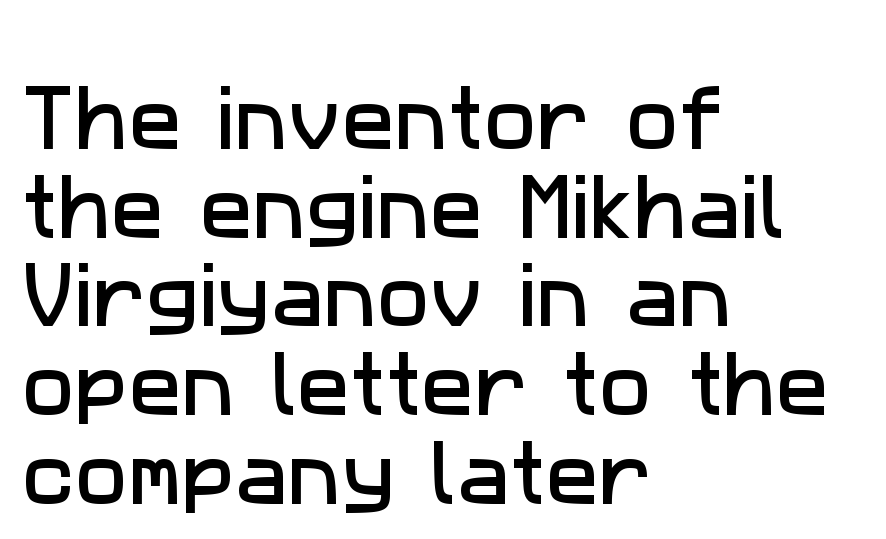
Underline: absent. Every row of glyphs begins at an identical x-position on the left. Whoever set this chose a conventional vertical rhythm. Serifs: no, the terminals of the letterforms are clean. Each word holds together tightly as a unit, with standard inter-letter gaps.
